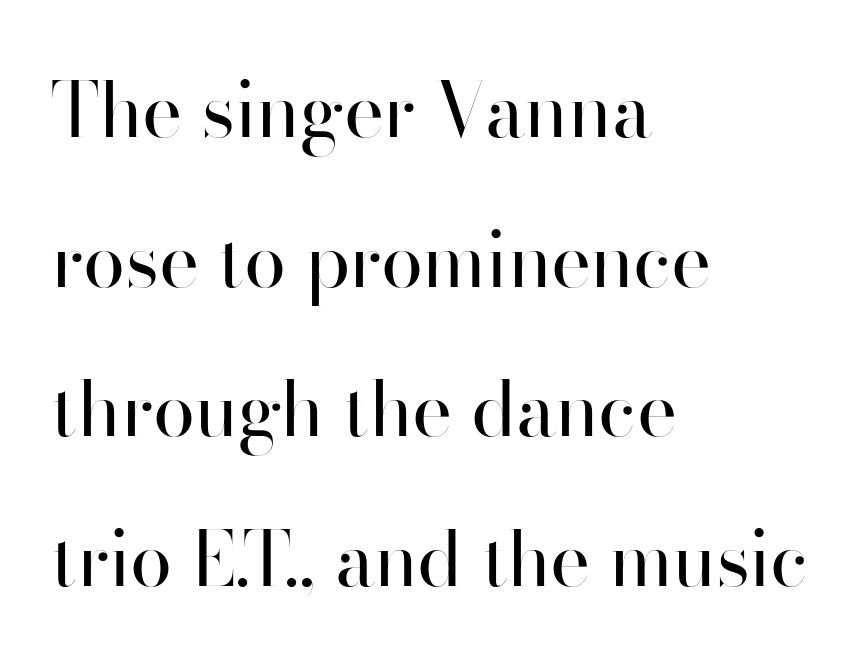
The image shows 76 px regular-weight sans-serif type, upright; set left-aligned, loose line spacing (1.97x), normal letter spacing, not underlined; high stroke contrast and a small x-height.
